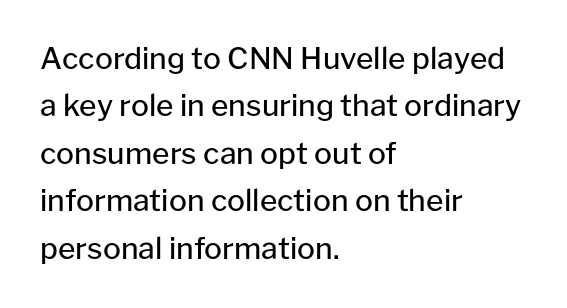
The gaps between neighbouring characters are ordinary and unremarkable. This sample is left-justified, so line endings fall wherever the words run out. Does the type have serifs? No, each stem ends abruptly. Honestly, there is no underline to notice here at all. No heavy texture on the line: the type isn't bold.
